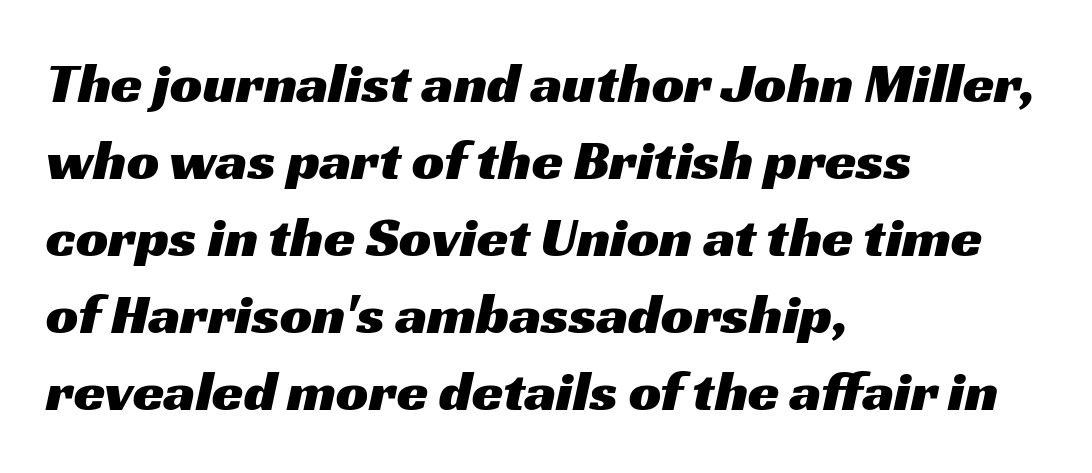
Q: Is the typeface a serif or a sans-serif typeface? A: Sans-serif.
Q: Is the text underlined? A: No.
Q: How is the paragraph aligned? A: Left-aligned.
Q: Is the spacing between letters normal or unusually wide? A: Normal.
Q: Is the spacing between lines tight, normal or loose? A: Normal.
Q: Width (condensed, normal, or wide)? A: Wide.
Q: Stroke contrast? A: Medium.
Q: x-height? A: Medium.
Q: Monospaced? A: No.
